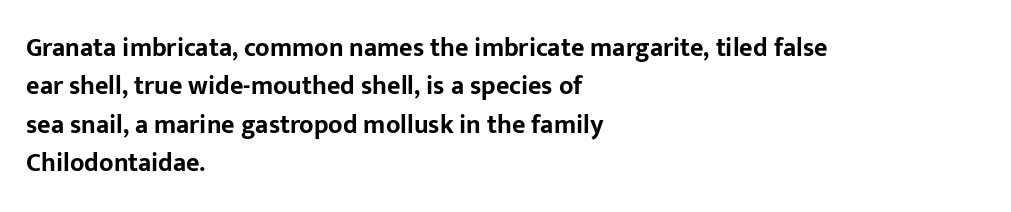
A typesetter would mark this as roman, not italic. Rule under the text: the space is simply empty. Layout note: lines flush left. The designer left line spacing at the default. What weight is shown? A full bold with thick strokes. This sample uses plain, unmodified letter spacing.
